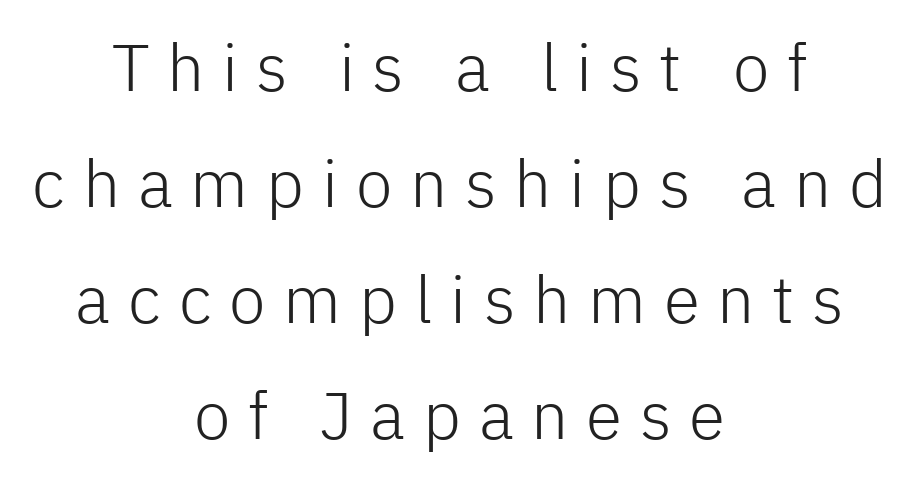
{"serif": "no", "italic": "no", "bold": "no", "weight": "light", "width": "normal", "stroke_contrast": "low", "x_height": "medium", "monospaced": "no", "underline": "no", "align": "center", "line_spacing_ratio": 1.76, "letter_spacing": "wide", "letter_spacing_em": 0.27, "glyph_px": 66}
